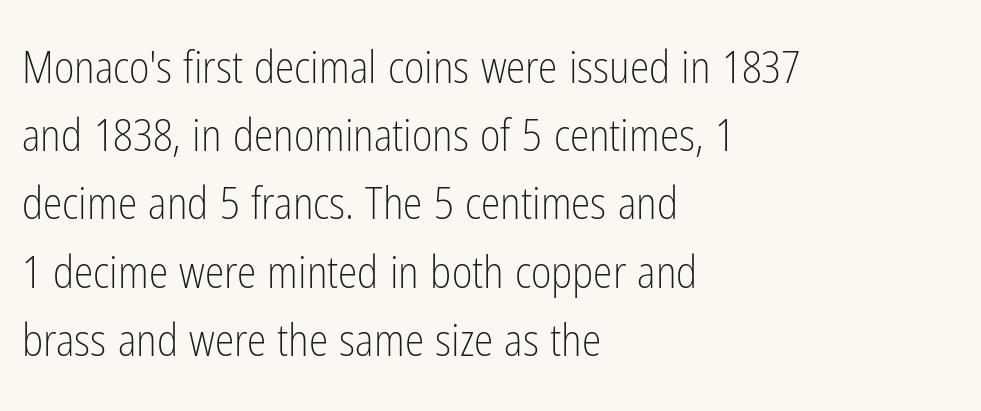
This sample keeps an unexceptional amount of space between lines. The letters advance in unequal steps, a hallmark of proportional type. This sample uses plain, unmodified letter spacing. No chunkiness to these letters — they're not bold.
